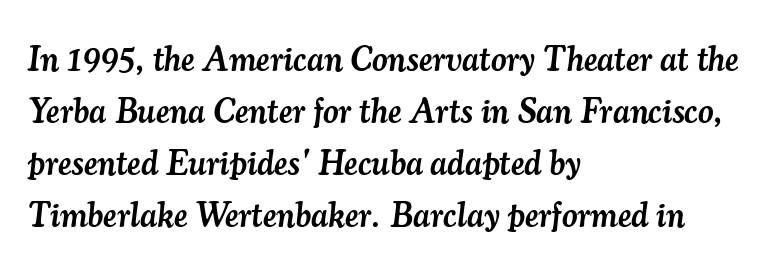
Here the designer chose a conventional face with non-uniform glyph widths. The passage is arranged the way most books set body copy — flush left. Compared with an ordinary text face, these strokes are moderately heavier — a semibold. Underline: absent. When letters slant like this, we call the style italic.
